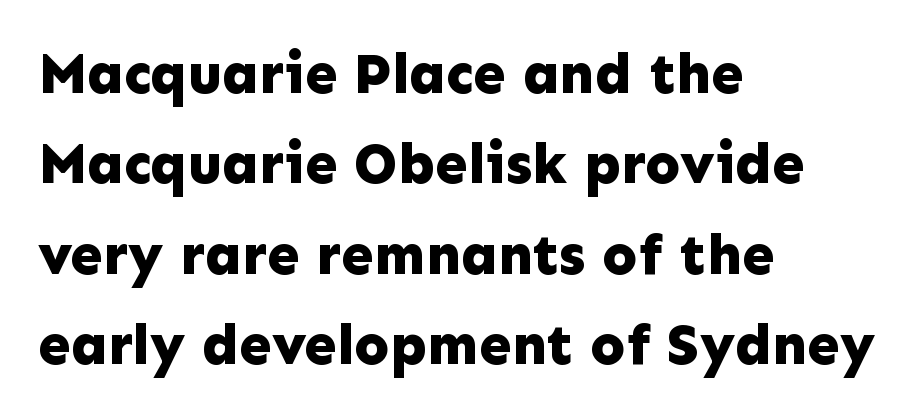
{"serif": "no", "italic": "no", "bold": "yes", "weight": "bold", "width": "normal", "stroke_contrast": "low", "x_height": "medium", "monospaced": "no", "underline": "no", "align": "left", "line_spacing": "normal", "line_spacing_ratio": 1.56, "letter_spacing": "normal", "letter_spacing_em": 0.0, "glyph_px": 58}
